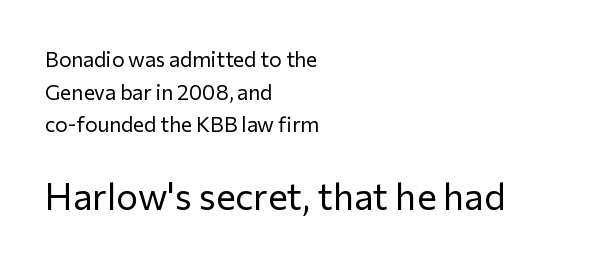
Q: Is the text bold? A: No.
Q: Is the text italic (slanted)? A: No, it is upright.
Q: Is the typeface a serif or a sans-serif typeface? A: Sans-serif.
Q: Is the text underlined? A: No.
Q: How is the paragraph aligned? A: Left-aligned.
Q: Is the spacing between letters normal or unusually wide? A: Normal.
Q: Is the spacing between lines tight, normal or loose? A: Normal.
Q: Which block of text is set in a larger size, the first (top) or the second (bottom)? A: The second (bottom) one.
Q: Width (condensed, normal, or wide)? A: Normal.
Q: Stroke contrast? A: Low.
Q: x-height? A: Medium.
Q: Monospaced? A: No.
